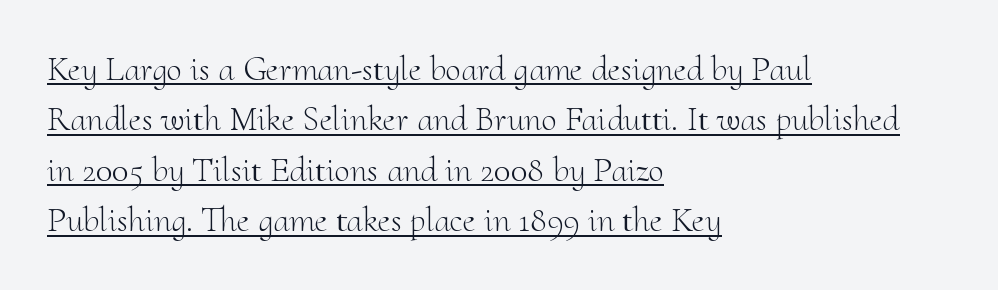
Q: Is the text bold? A: No.
Q: Is the text italic (slanted)? A: No, it is upright.
Q: Is the typeface a serif or a sans-serif typeface? A: Serif.
Q: Is the text underlined? A: Yes.
Q: How is the paragraph aligned? A: Left-aligned.
Q: Is the spacing between letters normal or unusually wide? A: Normal.
Q: Is the spacing between lines tight, normal or loose? A: Normal.
Q: Width (condensed, normal, or wide)? A: Normal.
Q: Stroke contrast? A: Medium.
Q: x-height? A: Small.
Q: Monospaced? A: No.
